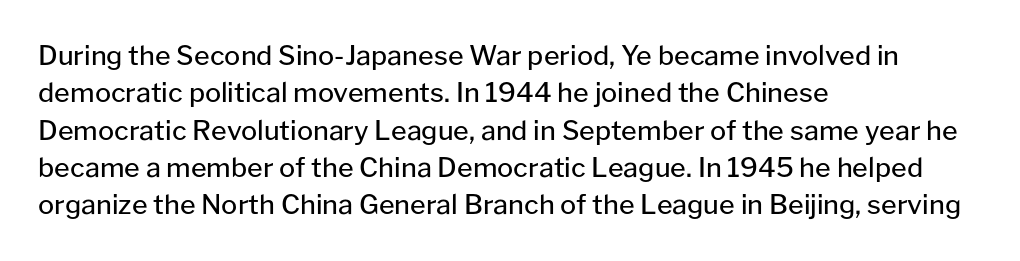
The image shows 27 px text type, upright; set left-aligned, normal line spacing (1.38x), normal letter spacing, not underlined.
